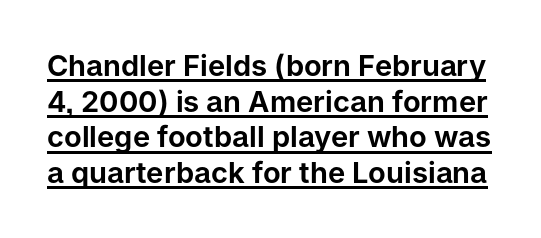
{"serif": "no", "italic": "no", "width": "normal", "stroke_contrast": "low", "x_height": "medium", "monospaced": "no", "underline": "yes", "line_spacing_ratio": 1.23, "letter_spacing": "normal", "letter_spacing_em": 0.0, "glyph_px": 29}
